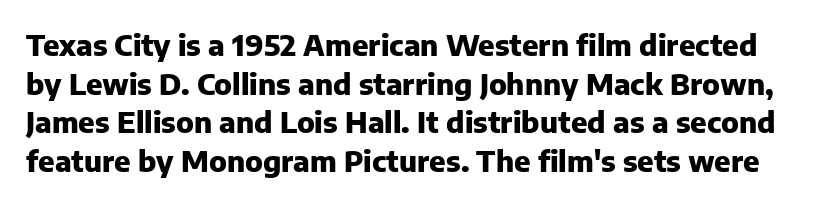
The image shows 29 px heavy sans-serif type, upright; set normal line spacing (1.33x), normal letter spacing, not underlined; low stroke contrast and a medium x-height.
